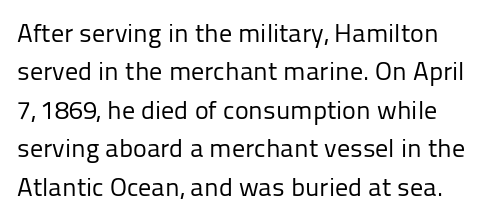
The image shows 26 px text type, upright; set left-aligned, normal line spacing (1.48x), normal letter spacing, not underlined.
